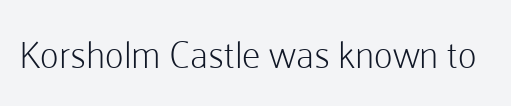
The image shows 37 px light sans-serif type, upright; set normal letter spacing, not underlined; low stroke contrast and a medium x-height.
